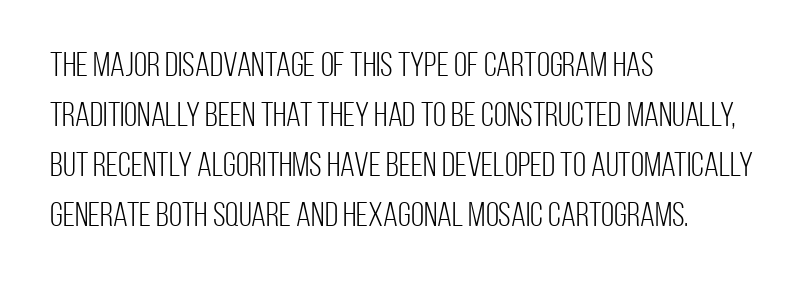
{"serif": "no", "italic": "no", "bold": "no", "weight": "light", "width": "condensed", "stroke_contrast": "low", "x_height": "large", "monospaced": "no", "underline": "no", "align": "left", "line_spacing": "normal", "line_spacing_ratio": 1.47, "letter_spacing": "normal", "letter_spacing_em": 0.0, "glyph_px": 34}
